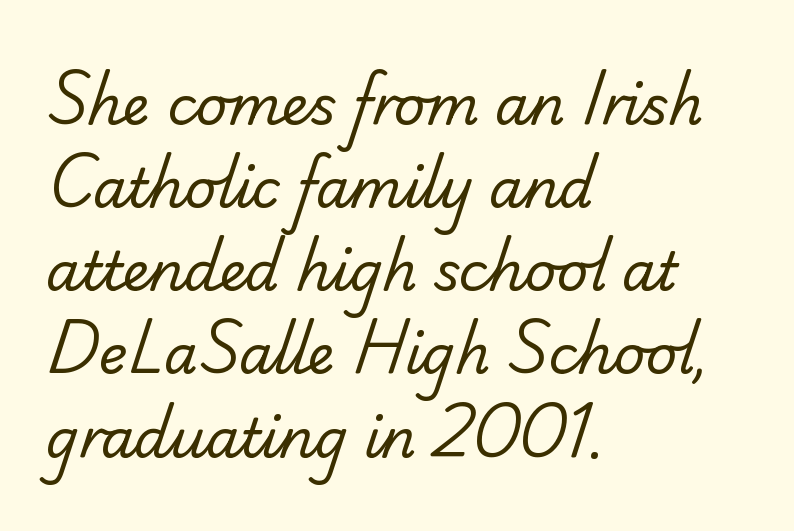
Q: Is the text bold? A: No.
Q: Is the typeface a serif or a sans-serif typeface? A: Sans-serif.
Q: Is the text underlined? A: No.
Q: How is the paragraph aligned? A: Left-aligned.
Q: Is the spacing between letters normal or unusually wide? A: Normal.
Q: Is the spacing between lines tight, normal or loose? A: Normal.
Q: Width (condensed, normal, or wide)? A: Normal.
Q: Stroke contrast? A: Low.
Q: x-height? A: Small.
Q: Monospaced? A: No.
